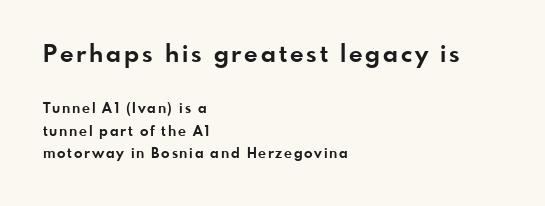
Q: Is the text bold? A: Yes.
Q: Is the text italic (slanted)? A: No, it is upright.
Q: Is the text underlined? A: No.
Q: How is the paragraph aligned? A: Left-aligned.
Q: Is the spacing between lines tight, normal or loose? A: Normal.
Q: Which block of text is set in a larger size, the first (top) or the second (bottom)? A: The first (top) one.
